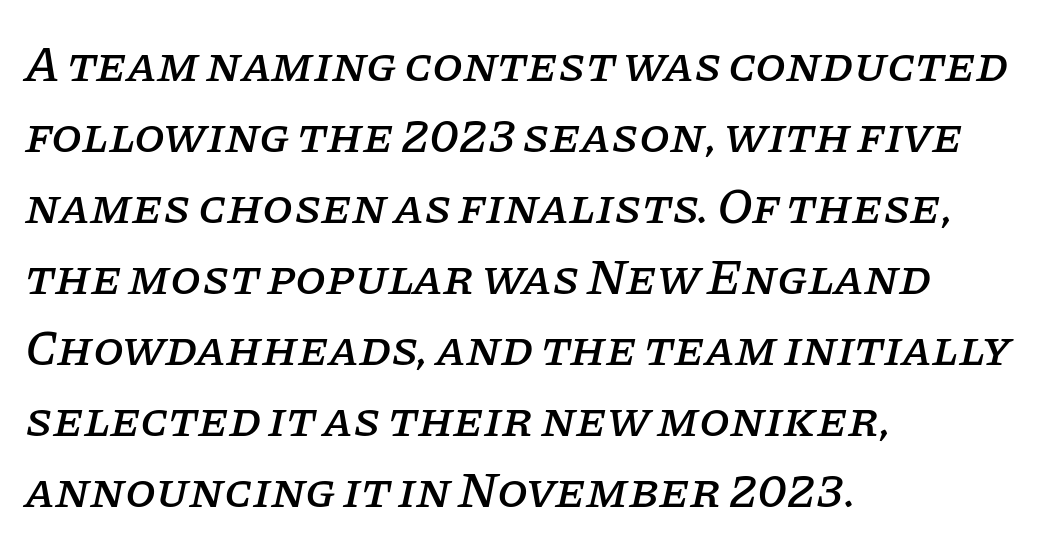
Q: Is the text italic (slanted)? A: Yes, it leans right by about 11 degrees.
Q: Is the typeface a serif or a sans-serif typeface? A: Serif.
Q: Is the text underlined? A: No.
Q: How is the paragraph aligned? A: Left-aligned.
Q: Is the spacing between letters normal or unusually wide? A: Normal.
Q: Is the spacing between lines tight, normal or loose? A: Normal.
Q: Width (condensed, normal, or wide)? A: Normal.
Q: Stroke contrast? A: Low.
Q: x-height? A: Large.
Q: Monospaced? A: No.
